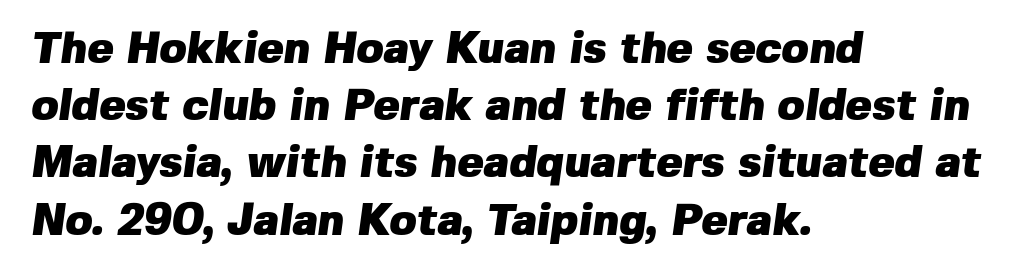
Stroke thickness is high; the sample reads as a true bold. The area under the type is left untouched. The line-height multiplier appears to be the usual default. Inter-character spacing is left at the font's built-in metrics. Every row of glyphs begins at an identical x-position on the left.
